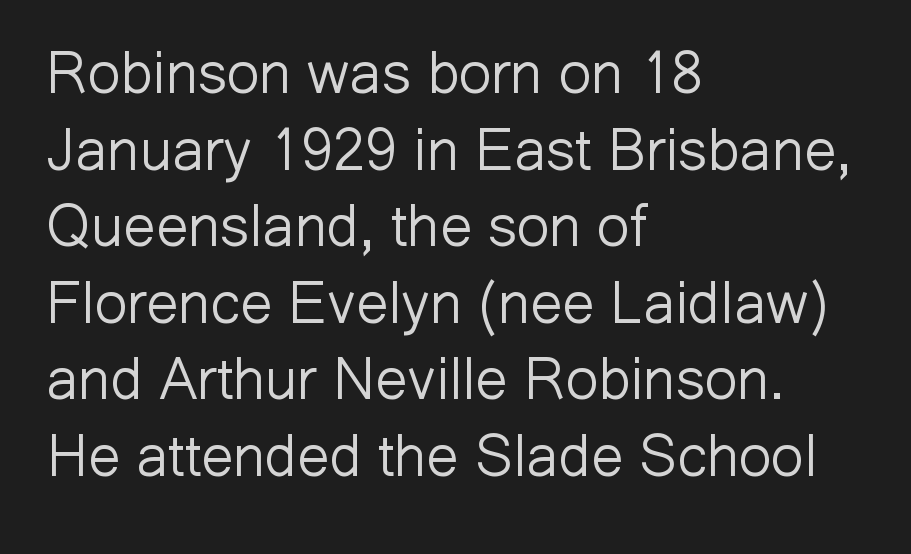
{"serif": "no", "italic": "no", "bold": "no", "weight": "light", "width": "normal", "stroke_contrast": "low", "x_height": "medium", "monospaced": "no", "underline": "no", "align": "left", "line_spacing": "normal", "line_spacing_ratio": 1.32, "letter_spacing": "normal", "letter_spacing_em": 0.0, "glyph_px": 58}
